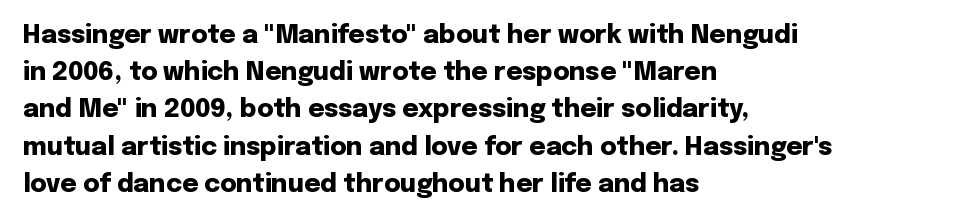
The image shows 25 px bold type, upright; set left-aligned, normal line spacing (1.49x), normal letter spacing, not underlined.
